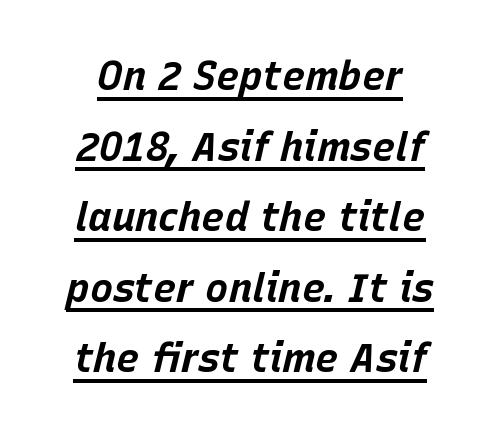
The image shows 39 px bold type, italic (leaning right); set line spacing 1.81x, normal letter spacing, underlined; low stroke contrast and a large x-height.
